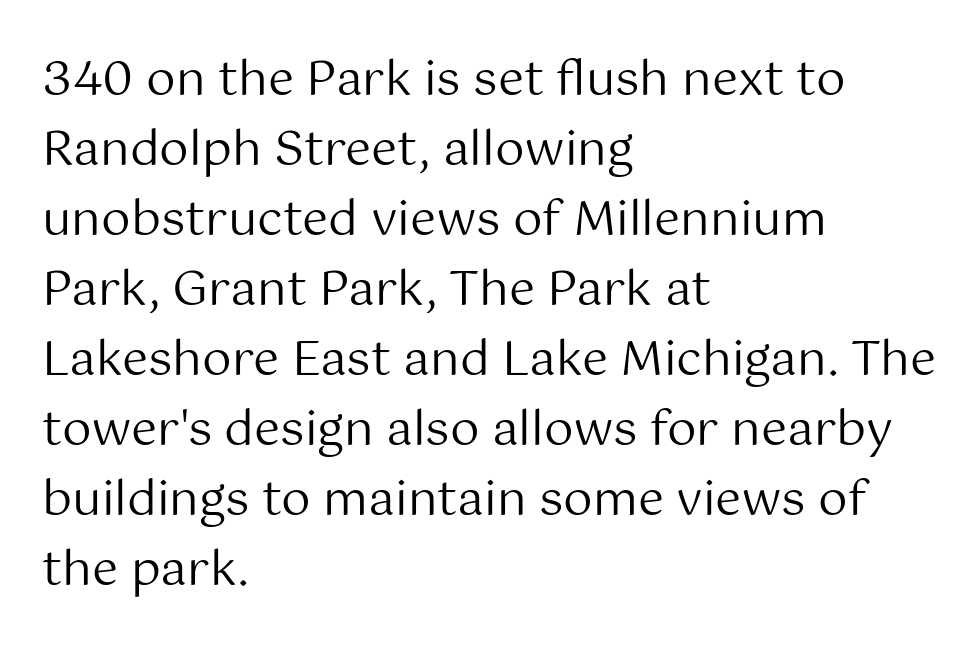
{"serif": "no", "italic": "no", "bold": "no", "weight": "regular", "width": "normal", "stroke_contrast": "medium", "x_height": "medium", "monospaced": "no", "underline": "no", "align": "left", "line_spacing": "normal", "line_spacing_ratio": 1.49, "letter_spacing": "normal", "letter_spacing_em": 0.0, "glyph_px": 47}
